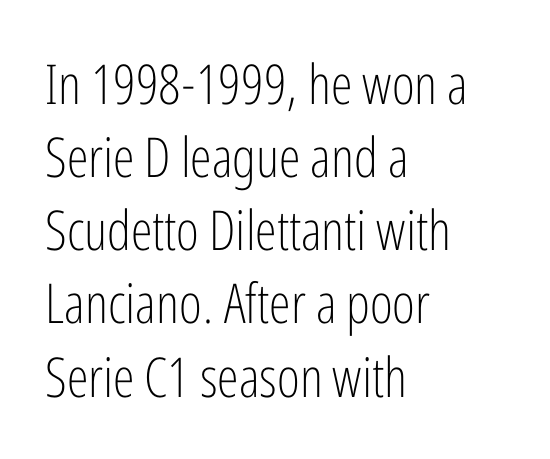
Q: Is the text bold? A: No.
Q: Is the text italic (slanted)? A: No, it is upright.
Q: Is the typeface a serif or a sans-serif typeface? A: Sans-serif.
Q: Is the text underlined? A: No.
Q: How is the paragraph aligned? A: Left-aligned.
Q: Is the spacing between letters normal or unusually wide? A: Normal.
Q: Is the spacing between lines tight, normal or loose? A: Normal.
Q: Width (condensed, normal, or wide)? A: Condensed.
Q: Stroke contrast? A: Low.
Q: x-height? A: Medium.
Q: Monospaced? A: No.
